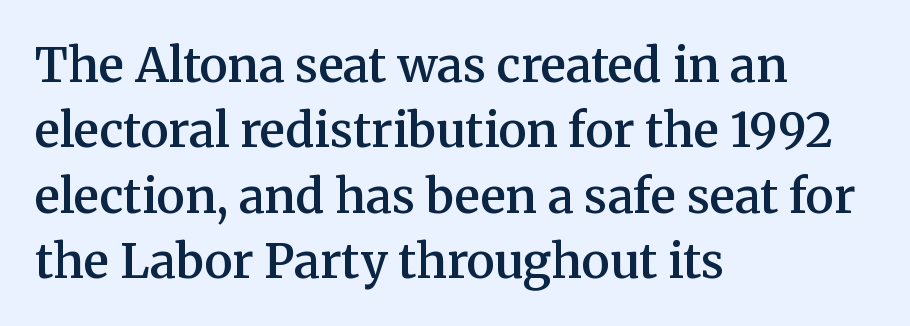
The image shows 47 px semibold serif type, upright; set left-aligned, normal line spacing (1.39x), normal letter spacing, not underlined; medium stroke contrast and a medium x-height.
